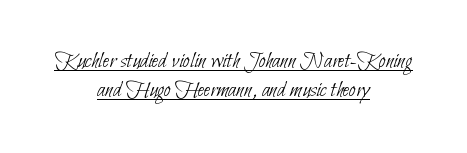
{"bold": "no", "underline": "yes", "align": "center", "line_spacing_ratio": 1.22, "letter_spacing": "normal", "letter_spacing_em": 0.0, "glyph_px": 24}
